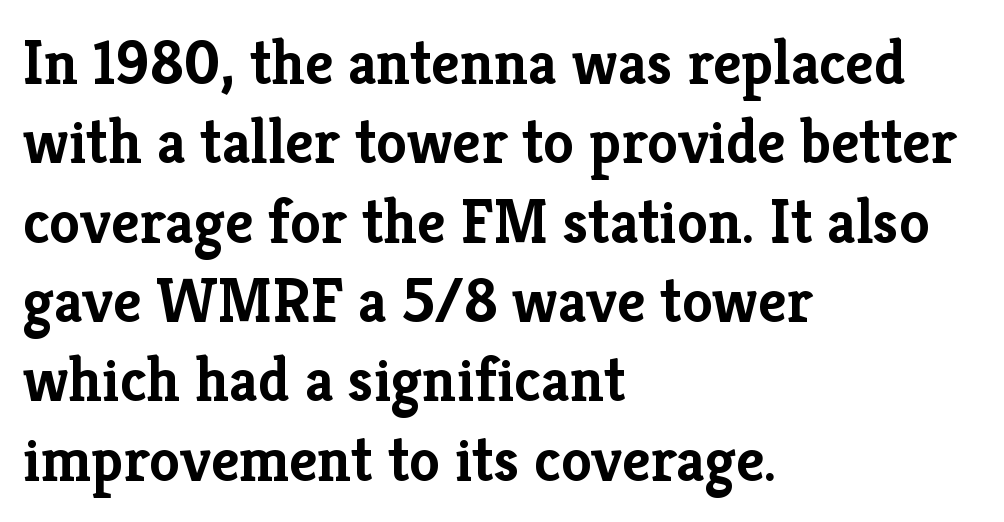
{"serif": "yes", "italic": "no", "bold": "yes", "weight": "semibold", "width": "normal", "stroke_contrast": "low", "x_height": "medium", "monospaced": "no", "underline": "no", "align": "left", "line_spacing": "normal", "line_spacing_ratio": 1.28, "letter_spacing": "normal", "letter_spacing_em": 0.0, "glyph_px": 62}
